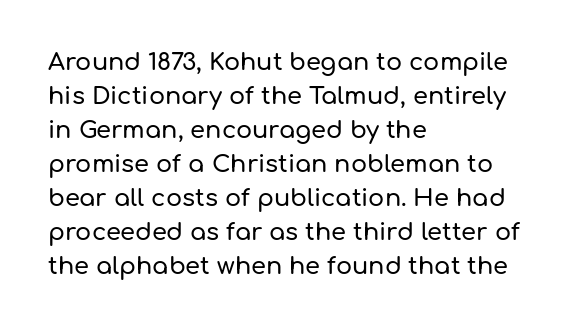
Q: Is the text italic (slanted)? A: No, it is upright.
Q: Is the text underlined? A: No.
Q: How is the paragraph aligned? A: Left-aligned.
Q: Is the spacing between letters normal or unusually wide? A: Normal.
Q: Is the spacing between lines tight, normal or loose? A: Normal.
